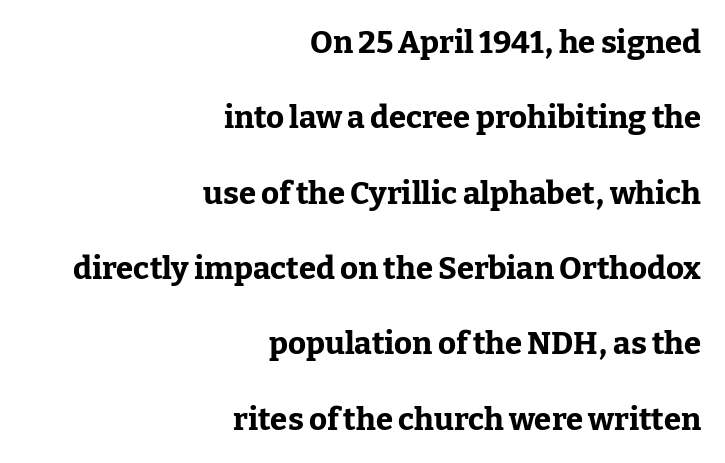
{"serif": "yes", "italic": "no", "bold": "yes", "weight": "bold", "width": "normal", "stroke_contrast": "low", "x_height": "medium", "monospaced": "no", "underline": "no", "align": "right", "line_spacing": "loose", "line_spacing_ratio": 2.43, "letter_spacing": "normal", "letter_spacing_em": 0.0, "glyph_px": 31}
